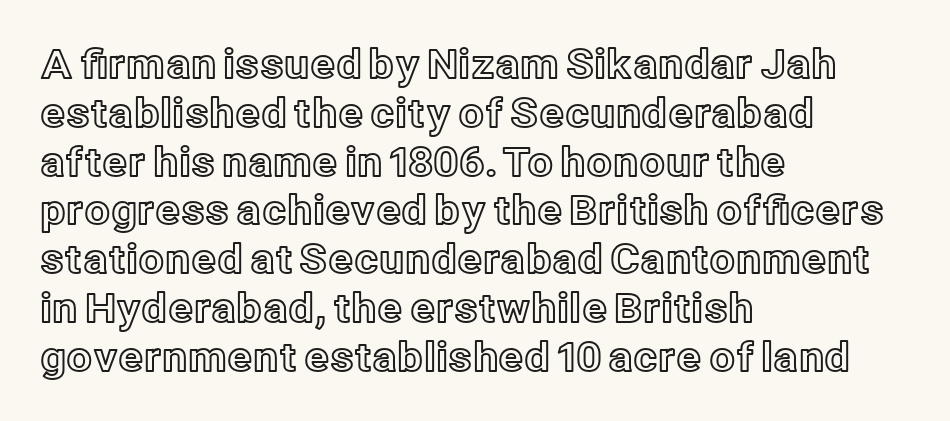
The image shows 40 px text type, upright; set left-aligned, line spacing 1.22x, normal letter spacing, not underlined; a medium x-height.
